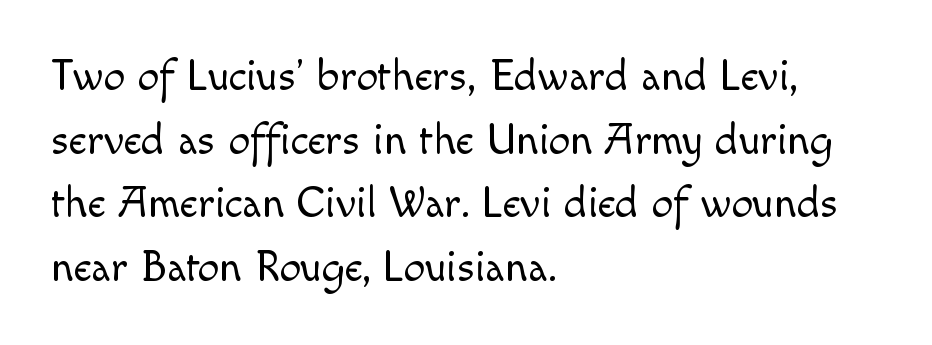
This is roman type, the default non-slanted kind. Teacher's note: observe the even left margin — that is flush-left alignment. Heft: none added — not bold. Horizontal bands of white between lines are of average thickness. Do the characters align in a grid? No, the font is proportional.
